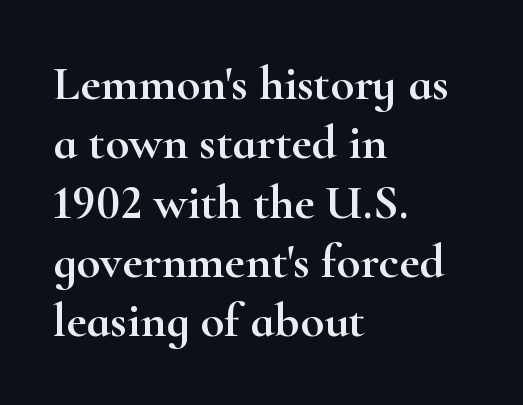
{"serif": "yes", "italic": "no", "width": "wide", "stroke_contrast": "high", "x_height": "small", "monospaced": "no", "underline": "no", "align": "left", "line_spacing_ratio": 1.21, "letter_spacing": "normal", "letter_spacing_em": 0.0, "glyph_px": 49}
